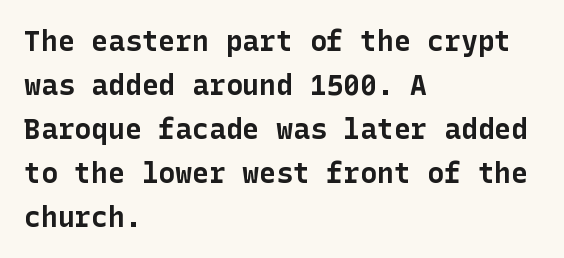
Q: Is the text bold? A: Yes.
Q: Is the text italic (slanted)? A: No, it is upright.
Q: Is the typeface a serif or a sans-serif typeface? A: Sans-serif.
Q: Is the text underlined? A: No.
Q: How is the paragraph aligned? A: Left-aligned.
Q: Is the spacing between letters normal or unusually wide? A: Normal.
Q: Is the spacing between lines tight, normal or loose? A: Normal.
Q: Width (condensed, normal, or wide)? A: Normal.
Q: Stroke contrast? A: Low.
Q: x-height? A: Medium.
